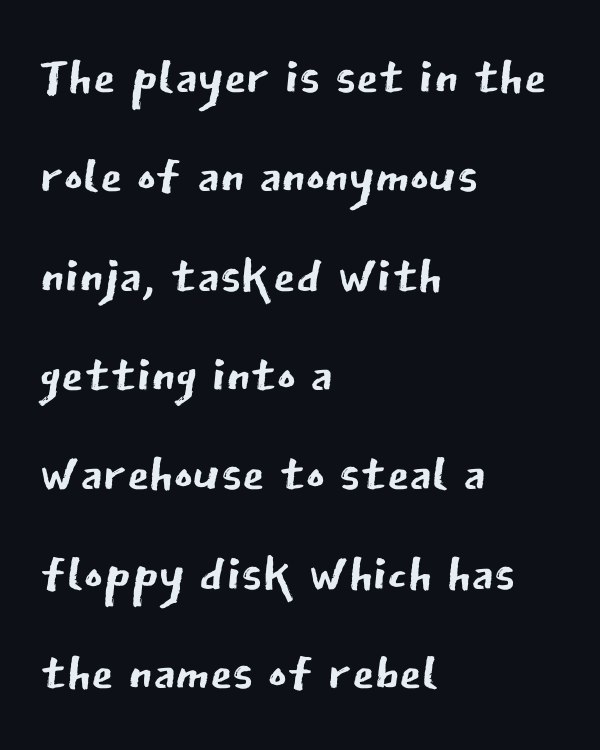
{"serif": "no", "italic": "no", "bold": "no", "weight": "regular", "width": "normal", "stroke_contrast": "low", "x_height": "medium", "monospaced": "no", "underline": "no", "align": "left", "line_spacing": "normal", "line_spacing_ratio": 1.38, "letter_spacing": "normal", "letter_spacing_em": 0.0, "glyph_px": 72}
